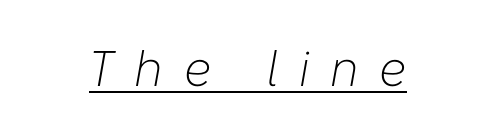
Somebody hit Ctrl+U on this one — the words are underlined. This reads as an unemphasized weight, regular at the heaviest. Varying glyph widths throughout — classic text-font behaviour. You could only call the tracking loose — the letters float apart. The passage shown leans; its letterforms are oblique.
